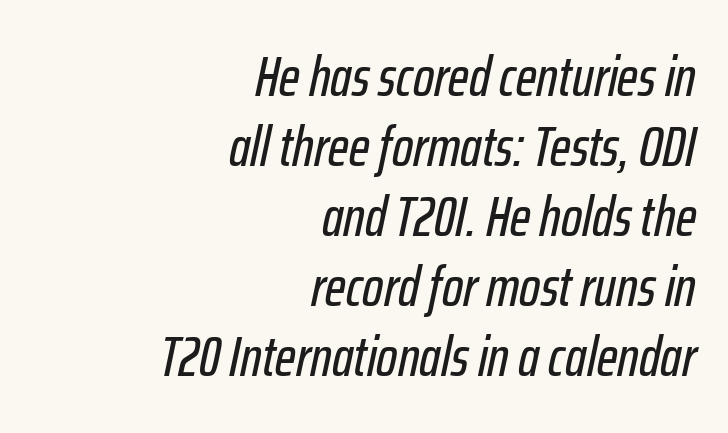
{"italic": "yes", "lean": "right", "slant_degrees": 12, "width": "condensed", "stroke_contrast": "low", "x_height": "medium", "monospaced": "no", "underline": "no", "align": "right", "line_spacing": "normal", "line_spacing_ratio": 1.25, "letter_spacing": "normal", "letter_spacing_em": 0.0, "glyph_px": 56}
